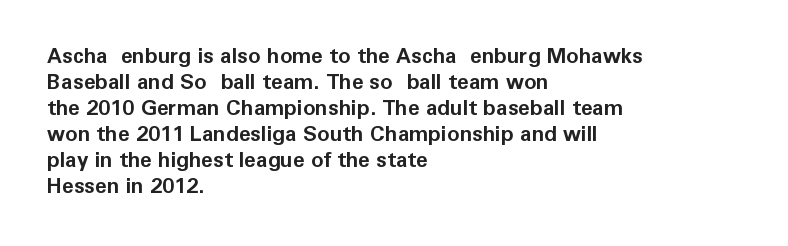
The strokes are fattened all the way to bold. Visually the block forms a straight wall on the left and a jagged coastline on the right. A typesetter would mark this as roman, not italic. The words here are not underlined.
